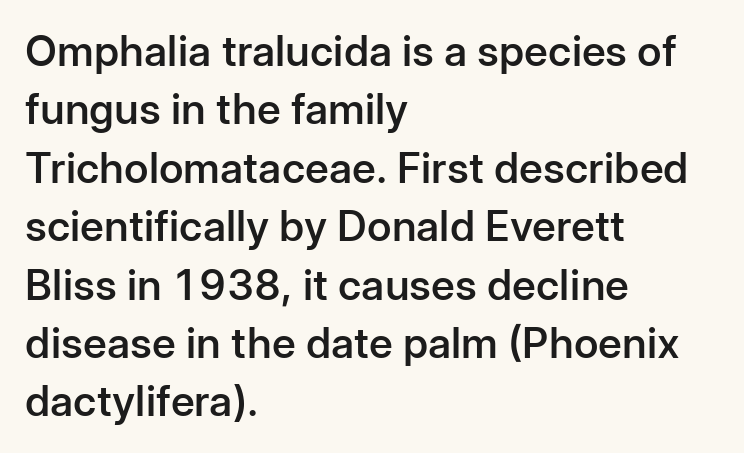
Is this a fixed-width face? No — the glyphs have proportional, varying widths. Stroke terminals: plain, sans-serif. No extra tracking has been applied to these lines. Check the space under the baseline: it is left empty.
